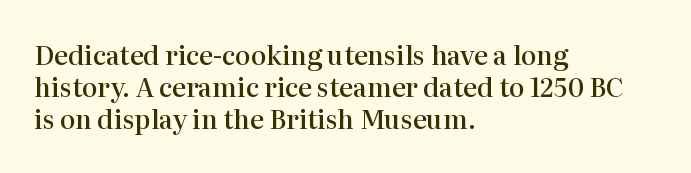
{"italic": "no", "bold": "semi", "underline": "no", "align": "left", "line_spacing_ratio": 1.24, "letter_spacing": "normal", "letter_spacing_em": 0.0, "glyph_px": 26}
